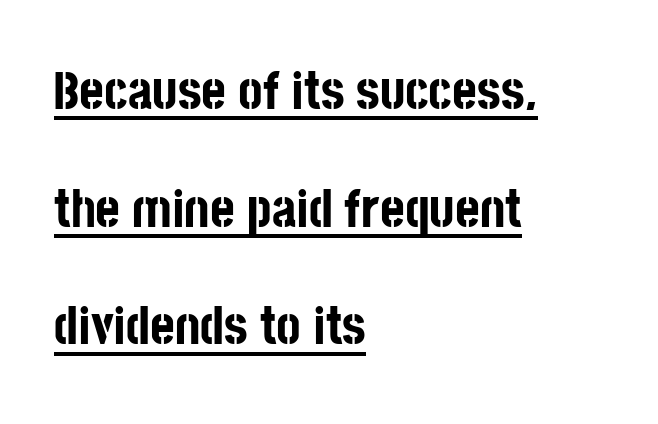
{"serif": "no", "italic": "no", "bold": "yes", "weight": "bold", "width": "condensed", "stroke_contrast": "low", "x_height": "large", "monospaced": "no", "underline": "yes", "align": "left", "line_spacing": "loose", "line_spacing_ratio": 2.22, "letter_spacing": "normal", "letter_spacing_em": 0.0, "glyph_px": 53}
